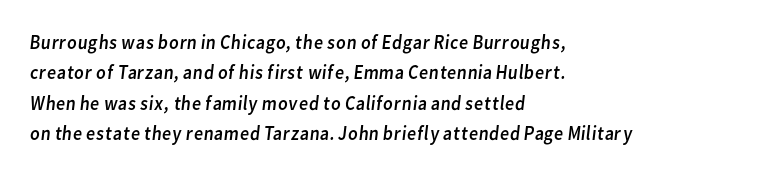
A typesetter would call this leading conventional body-copy spacing. Where is the straight margin? On the left. Stem width sits at or under what a default text font uses. The words here are not underlined.
